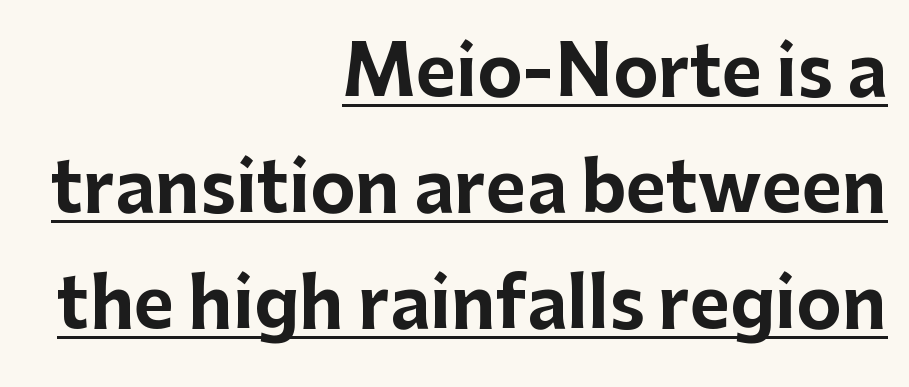
Q: Is the text bold? A: Yes.
Q: Is the text italic (slanted)? A: No, it is upright.
Q: Is the typeface a serif or a sans-serif typeface? A: Sans-serif.
Q: Is the text underlined? A: Yes.
Q: How is the paragraph aligned? A: Right-aligned.
Q: Is the spacing between letters normal or unusually wide? A: Normal.
Q: Is the spacing between lines tight, normal or loose? A: Normal.
Q: Width (condensed, normal, or wide)? A: Normal.
Q: Stroke contrast? A: Low.
Q: x-height? A: Medium.
Q: Monospaced? A: No.
